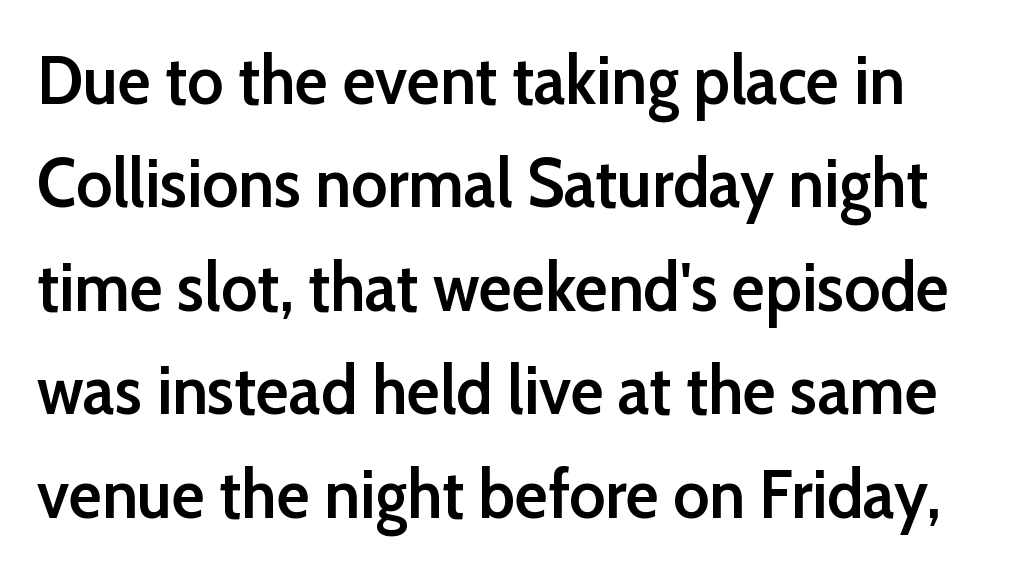
Whoever set this chose a conventional vertical rhythm. Every character sits straight up, as roman type does. Is this a fixed-width face? No — the glyphs have proportional, varying widths. Type style note: lacks serifs.
